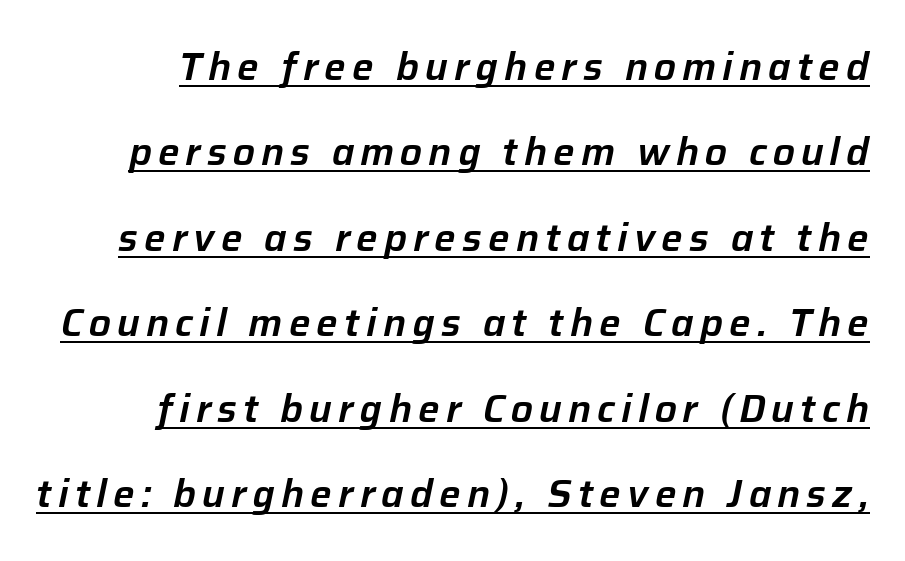
{"italic": "yes", "lean": "right", "slant_degrees": 12, "width": "normal", "stroke_contrast": "low", "x_height": "medium", "monospaced": "no", "underline": "yes", "line_spacing": "loose", "line_spacing_ratio": 2.25, "glyph_px": 38}
